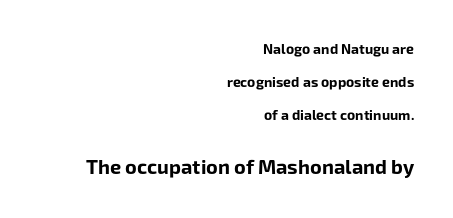
{"italic": "no", "bold": "yes", "underline": "no", "align": "right", "line_spacing": "loose", "line_spacing_ratio": 2.34, "letter_spacing": "normal", "letter_spacing_em": 0.0, "larger_block": "second", "size_ratio": 1.43, "glyph_px": 20}
